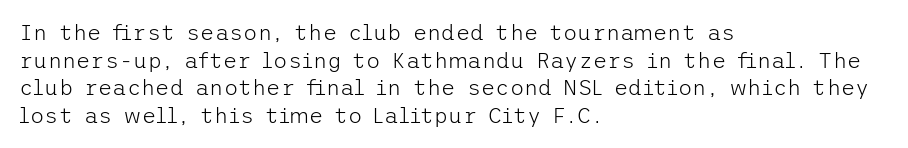
{"italic": "no", "bold": "no", "underline": "no", "align": "left", "line_spacing": "normal", "line_spacing_ratio": 1.26, "letter_spacing": "normal", "letter_spacing_em": 0.0, "glyph_px": 22}
